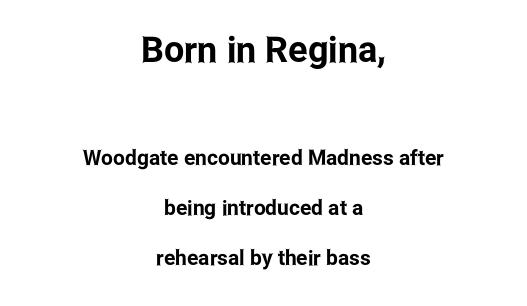
The image shows 36 px condensed sans-serif type, upright; set centered, loose line spacing (2.37x), normal letter spacing, not underlined; the first (top) block is 1.71x larger; low stroke contrast and a medium x-height.
